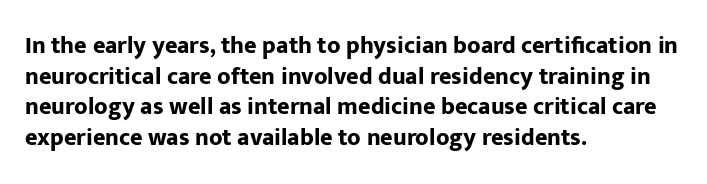
{"italic": "no", "bold": "yes", "underline": "no", "align": "left", "line_spacing": "normal", "line_spacing_ratio": 1.28, "letter_spacing": "normal", "letter_spacing_em": 0.0, "glyph_px": 24}
